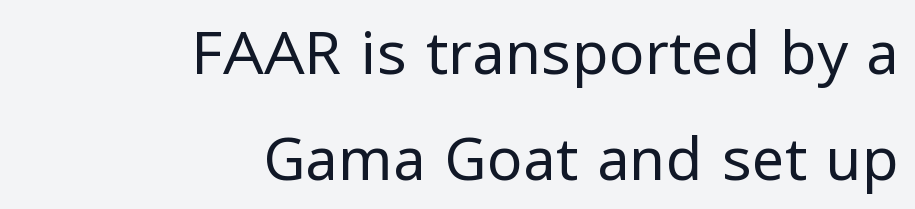
When letters stand straight like this, we call the style roman or upright. Regarding serifs, this sample does without them. The gaps between neighbouring characters are ordinary and unremarkable. The strip under each line holds only bare page. Is this a fixed-width face? No — the glyphs have proportional, varying widths. Is this a heavy cut? Hardly; it is regular or lighter.
